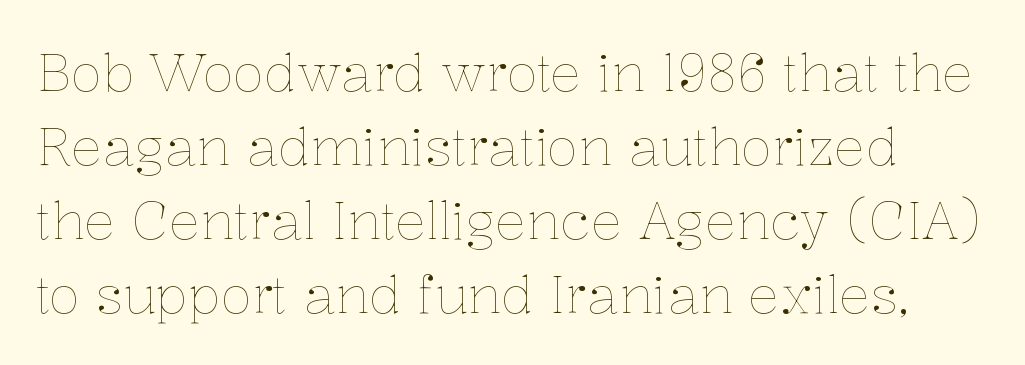
{"italic": "no", "bold": "no", "weight": "thin", "width": "normal", "stroke_contrast": "low", "x_height": "medium", "monospaced": "no", "underline": "no", "line_spacing": "normal", "line_spacing_ratio": 1.42, "letter_spacing": "normal", "letter_spacing_em": 0.0, "glyph_px": 52}
